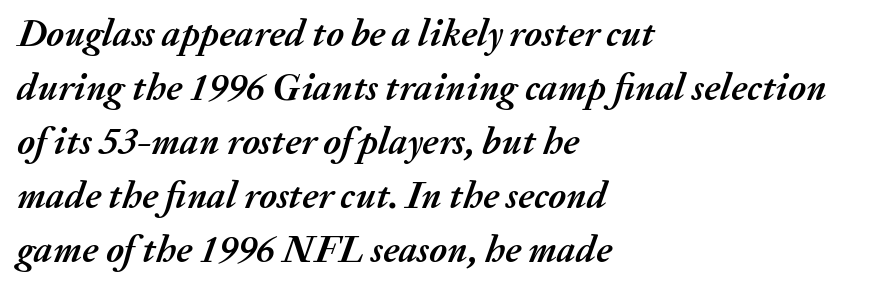
The image shows 38 px semibold type, italic (leaning right); set left-aligned, normal line spacing (1.42x), normal letter spacing, not underlined; medium stroke contrast and a medium x-height.
